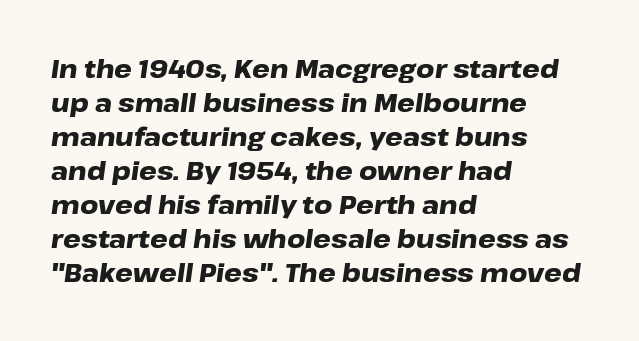
Q: Is the text bold? A: Yes.
Q: Is the text italic (slanted)? A: Yes, it leans right by about 8 degrees.
Q: Is the text underlined? A: No.
Q: How is the paragraph aligned? A: Left-aligned.
Q: Is the spacing between letters normal or unusually wide? A: Normal.
Q: Is the spacing between lines tight, normal or loose? A: Normal.
